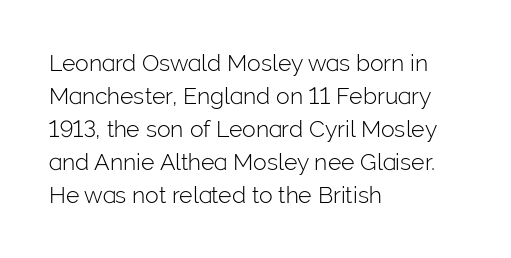
{"italic": "no", "bold": "no", "underline": "no", "align": "left", "line_spacing": "normal", "line_spacing_ratio": 1.43, "letter_spacing": "normal", "letter_spacing_em": 0.0, "glyph_px": 23}
